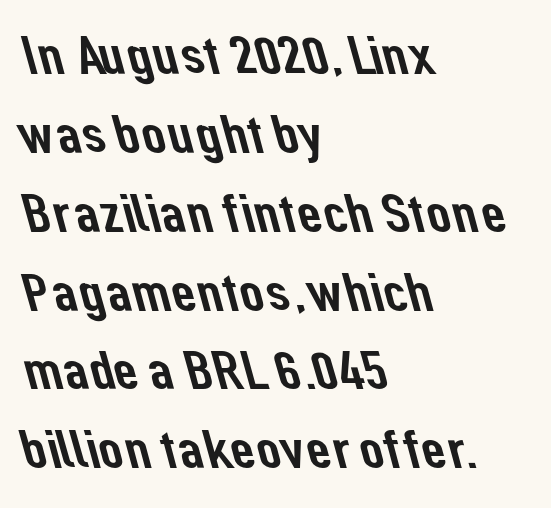
The image shows 54 px sans-serif type; set left-aligned, normal line spacing (1.46x), normal letter spacing, not underlined; low stroke contrast and a medium x-height.
